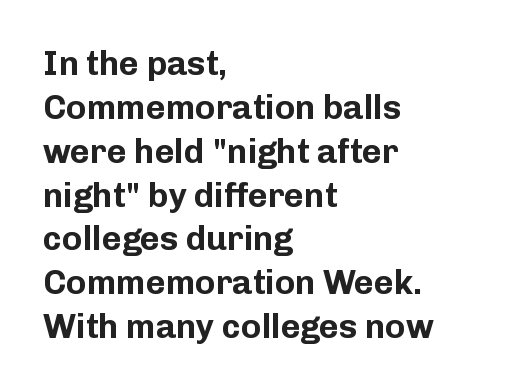
Q: Is the text bold? A: Yes.
Q: Is the text italic (slanted)? A: No, it is upright.
Q: Is the typeface a serif or a sans-serif typeface? A: Sans-serif.
Q: Is the text underlined? A: No.
Q: How is the paragraph aligned? A: Left-aligned.
Q: Is the spacing between letters normal or unusually wide? A: Normal.
Q: Is the spacing between lines tight, normal or loose? A: Normal.
Q: Width (condensed, normal, or wide)? A: Normal.
Q: Stroke contrast? A: Low.
Q: x-height? A: Medium.
Q: Monospaced? A: No.
